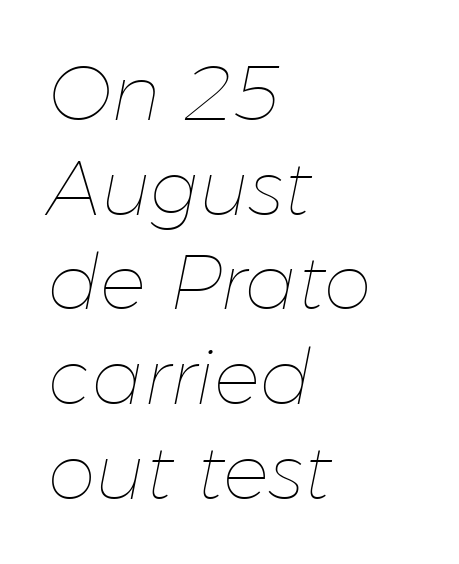
{"italic": "yes", "lean": "right", "slant_degrees": 11, "bold": "no", "weight": "thin", "width": "normal", "stroke_contrast": "low", "x_height": "medium", "monospaced": "no", "underline": "no", "align": "left", "line_spacing_ratio": 1.23, "letter_spacing": "normal", "letter_spacing_em": 0.0, "glyph_px": 77}
